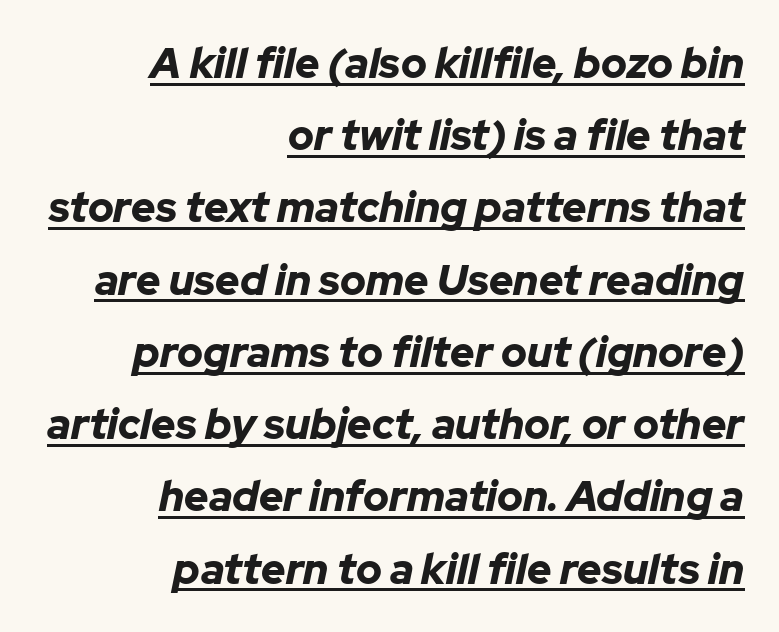
{"italic": "yes", "lean": "right", "slant_degrees": 12, "bold": "yes", "weight": "bold", "width": "normal", "stroke_contrast": "low", "x_height": "medium", "monospaced": "no", "underline": "yes", "align": "right", "line_spacing_ratio": 1.72, "letter_spacing": "normal", "letter_spacing_em": 0.0, "glyph_px": 42}
